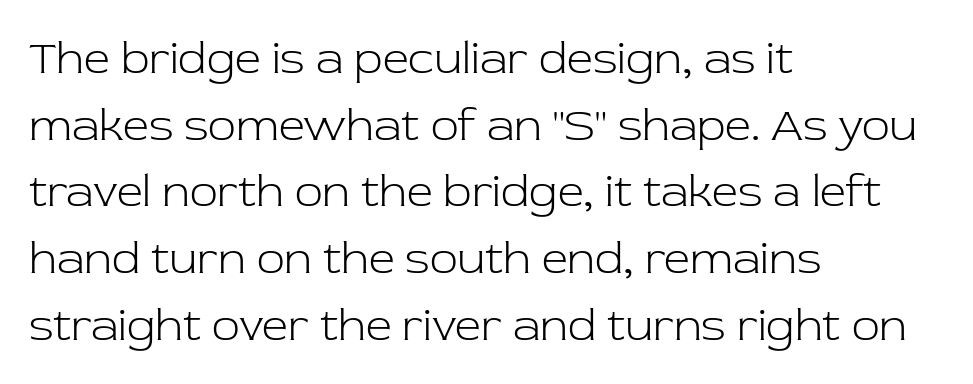
Tracking value appears to be zero — textbook default spacing. A typesetter would call this proportional, since set widths differ per character. Students, observe: this is what conventionally led text looks like. Stem width sits at or under what a default text font uses.
